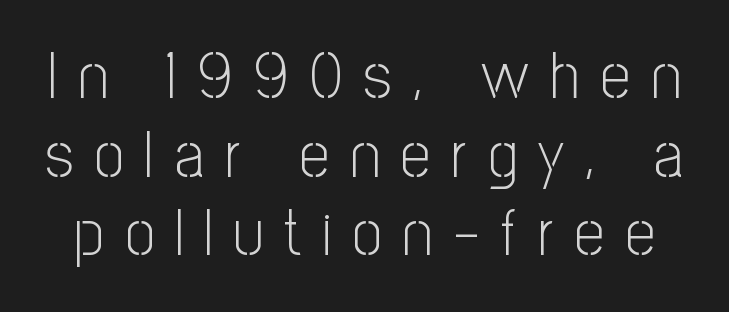
Q: Is the text bold? A: No.
Q: Is the text italic (slanted)? A: No, it is upright.
Q: Is the typeface a serif or a sans-serif typeface? A: Sans-serif.
Q: Is the text underlined? A: No.
Q: Is the spacing between letters normal or unusually wide? A: Unusually wide.
Q: Width (condensed, normal, or wide)? A: Condensed.
Q: Stroke contrast? A: Low.
Q: x-height? A: Medium.
Q: Monospaced? A: No.
